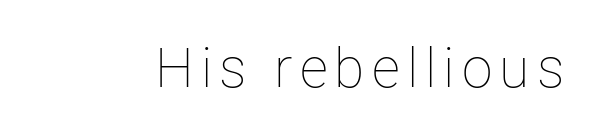
{"italic": "no", "bold": "no", "weight": "thin", "width": "normal", "stroke_contrast": "low", "x_height": "medium", "monospaced": "no", "underline": "no", "glyph_px": 55}
